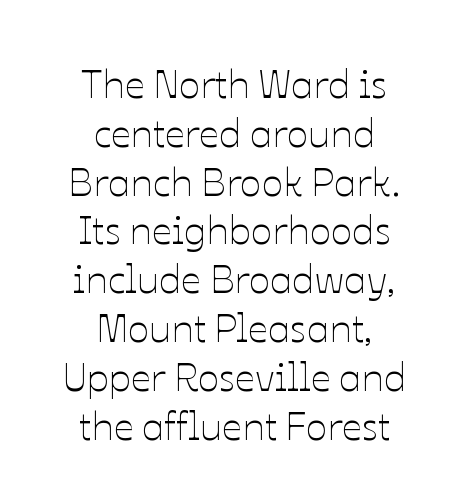
The image shows 40 px thin type, upright; set centered, line spacing 1.22x, normal letter spacing, not underlined; low stroke contrast and a medium x-height.
